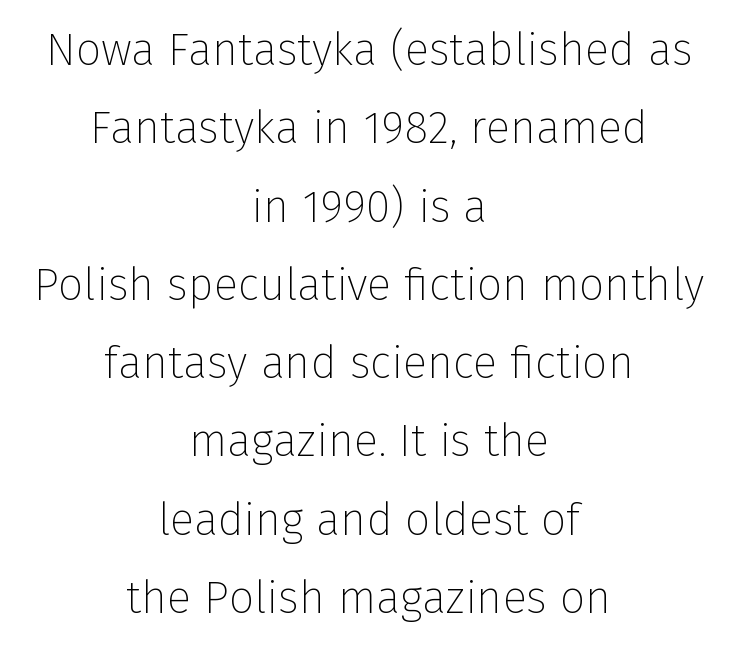
The image shows 45 px thin sans-serif type, upright; set centered, line spacing 1.74x, normal letter spacing, not underlined; low stroke contrast and a medium x-height.
